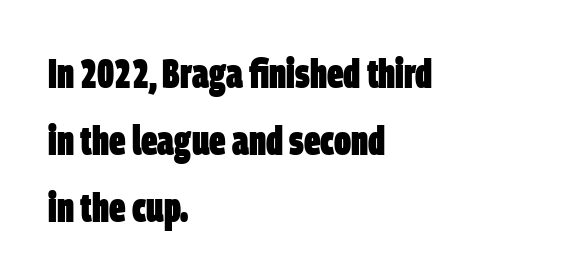
Q: Is the text bold? A: Yes.
Q: Is the typeface a serif or a sans-serif typeface? A: Sans-serif.
Q: Is the text underlined? A: No.
Q: How is the paragraph aligned? A: Left-aligned.
Q: Is the spacing between letters normal or unusually wide? A: Normal.
Q: Is the spacing between lines tight, normal or loose? A: Normal.
Q: Width (condensed, normal, or wide)? A: Condensed.
Q: Stroke contrast? A: Low.
Q: x-height? A: Large.
Q: Monospaced? A: No.
